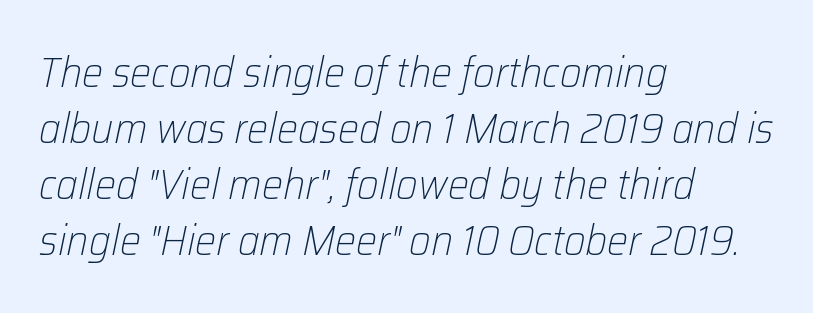
Typeset ragged right — the left edge is the straight one. Weight: in the light-to-regular range. Compared with typical body copy, the letter spacing here is the same. Do the characters align in a grid? No, the font is proportional. Slant detected: the letters are inclined.
